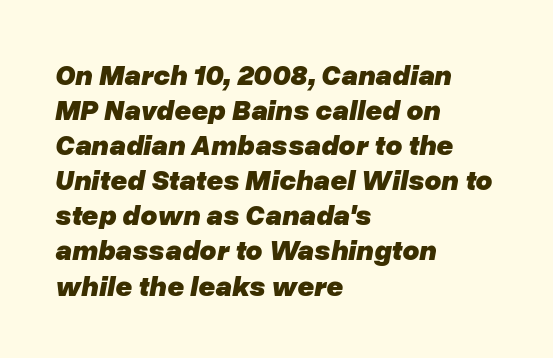
Q: Is the text bold? A: Yes.
Q: Is the text italic (slanted)? A: Yes, it leans right by about 10 degrees.
Q: Is the text underlined? A: No.
Q: How is the paragraph aligned? A: Left-aligned.
Q: Is the spacing between letters normal or unusually wide? A: Normal.
Q: Width (condensed, normal, or wide)? A: Normal.
Q: Stroke contrast? A: Low.
Q: x-height? A: Medium.
Q: Monospaced? A: No.
